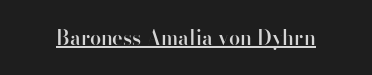
Vertical strokes here are truly vertical. Firm but not heavy-handed strokes: this text is semibold. A typographer would call this underscored text. Students, note that the glyphs here touch the page at normal intervals.
